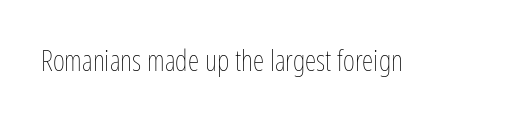
Q: Is the text bold? A: No.
Q: Is the text italic (slanted)? A: No, it is upright.
Q: Is the text underlined? A: No.
Q: Is the spacing between letters normal or unusually wide? A: Normal.
Q: Width (condensed, normal, or wide)? A: Condensed.
Q: Stroke contrast? A: Low.
Q: x-height? A: Medium.
Q: Monospaced? A: No.
